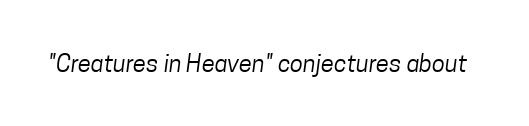
Rule under the text: the space is simply empty. What stands out about the letter spacing? Nothing — it is the standard amount. Think standard paragraph weight, or any step lighter than that.
